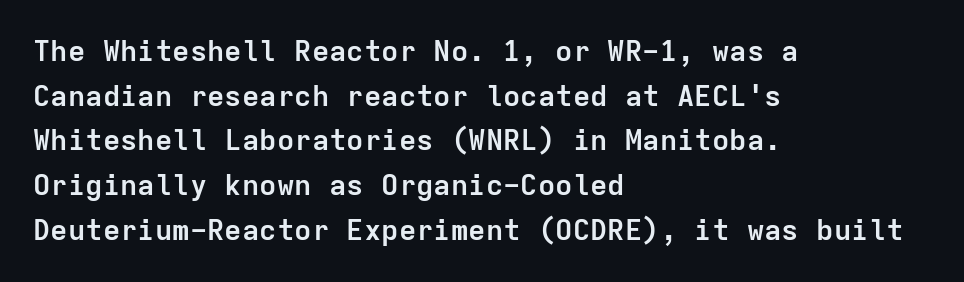
Which margin do the lines hug? The left one — the right edge is uneven. Here the glyphs are tracked normally, forming tight word shapes. The rendering uses typewriter-style spacing with identical character cells. This is the regular roman posture of the typeface.
